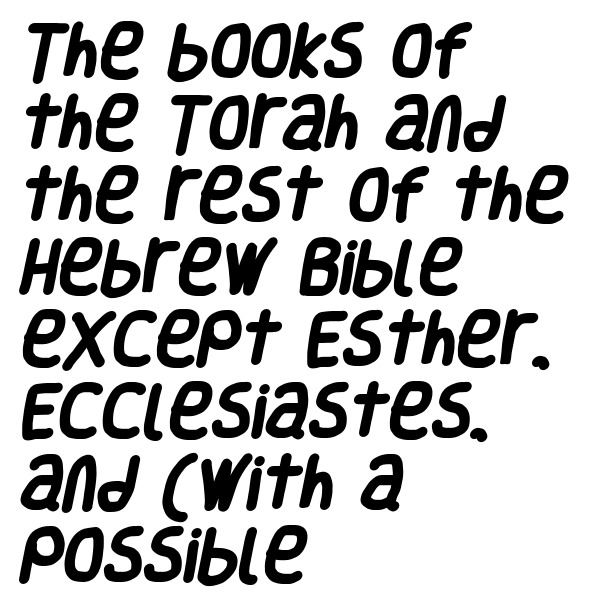
A classic flush-left, rag-right setting is used for this passage. The face used here has the dense, thick strokes of a bold. This sample has the flowing, uneven cadence of proportional lettering. A typesetter would label this face a sans. Students, note that the glyphs here touch the page at normal intervals. A clean baseline with only descenders dipping below it.
